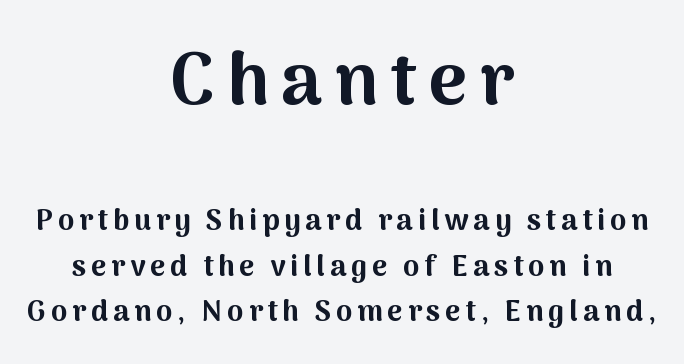
Q: Is the text bold? A: Yes.
Q: Is the text italic (slanted)? A: No, it is upright.
Q: Is the typeface a serif or a sans-serif typeface? A: Sans-serif.
Q: Is the text underlined? A: No.
Q: How is the paragraph aligned? A: Centered.
Q: Is the spacing between lines tight, normal or loose? A: Normal.
Q: Which block of text is set in a larger size, the first (top) or the second (bottom)? A: The first (top) one.
Q: Width (condensed, normal, or wide)? A: Normal.
Q: Stroke contrast? A: Medium.
Q: x-height? A: Medium.
Q: Monospaced? A: No.
